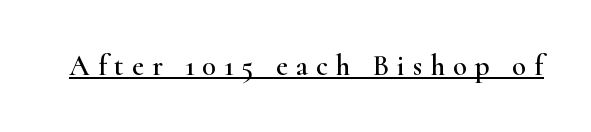
The face used here is proportionally spaced, like ordinary book or web type. Italic? Not at all — the glyphs are vertical. There is plenty of visible air inserted between adjacent glyphs. Quick note: underline on. The font family rendered here belongs to the serif group.
